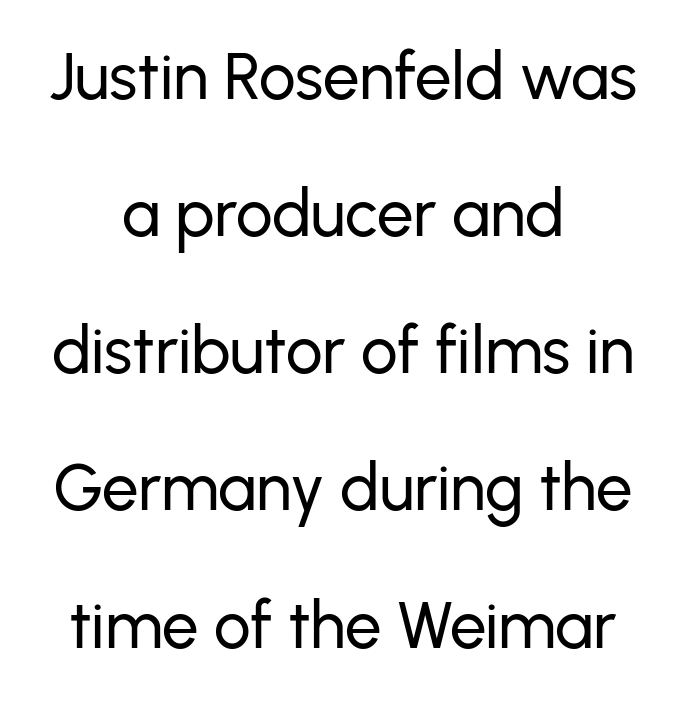
The image shows 65 px sans-serif type, upright; set centered, loose line spacing (2.11x), normal letter spacing, not underlined; low stroke contrast and a medium x-height.
